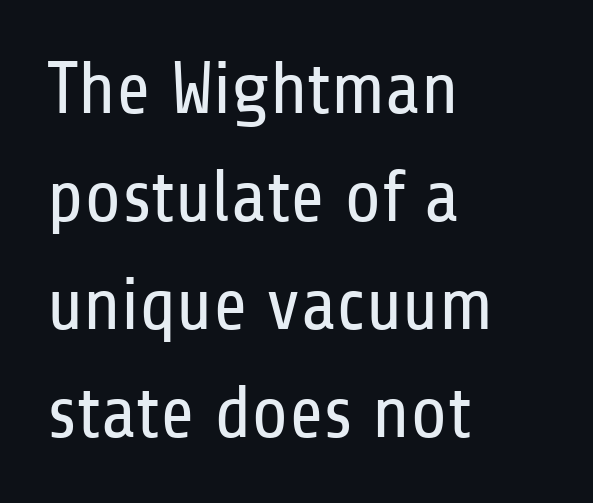
The image shows 74 px regular-weight, condensed sans-serif type, upright; set left-aligned, normal line spacing (1.46x), normal letter spacing, not underlined; low stroke contrast and a medium x-height.
